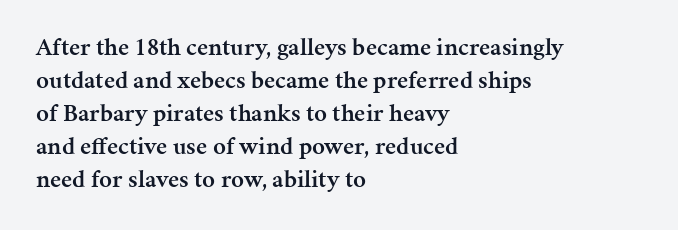
{"italic": "no", "bold": "semi", "underline": "no", "align": "left", "line_spacing": "normal", "line_spacing_ratio": 1.32, "letter_spacing": "normal", "letter_spacing_em": 0.0, "glyph_px": 25}
